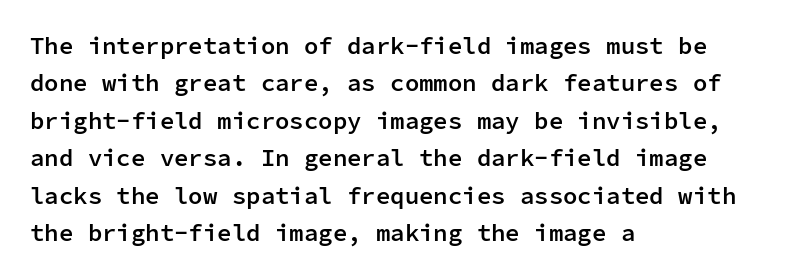
Summary of vertical rhythm: regular, with standard interline spacing. Do the letters lean? They stand straight. The passage is arranged the way most books set body copy — flush left. Bare-footed words on every line. The gaps between neighbouring characters are ordinary and unremarkable.
